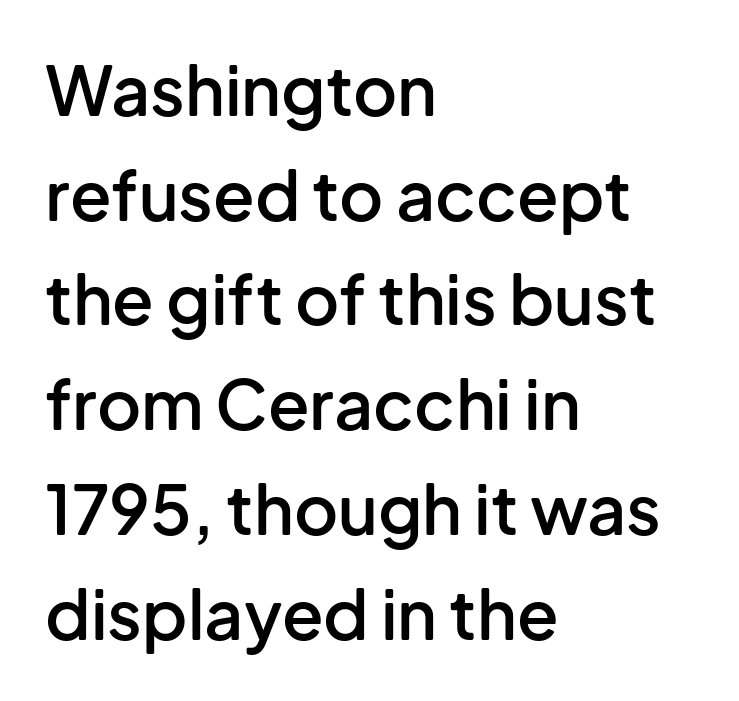
{"serif": "no", "italic": "no", "bold": "semi", "weight": "semibold", "width": "normal", "stroke_contrast": "low", "x_height": "medium", "monospaced": "no", "underline": "no", "align": "left", "line_spacing": "normal", "line_spacing_ratio": 1.54, "letter_spacing": "normal", "letter_spacing_em": 0.0, "glyph_px": 68}
